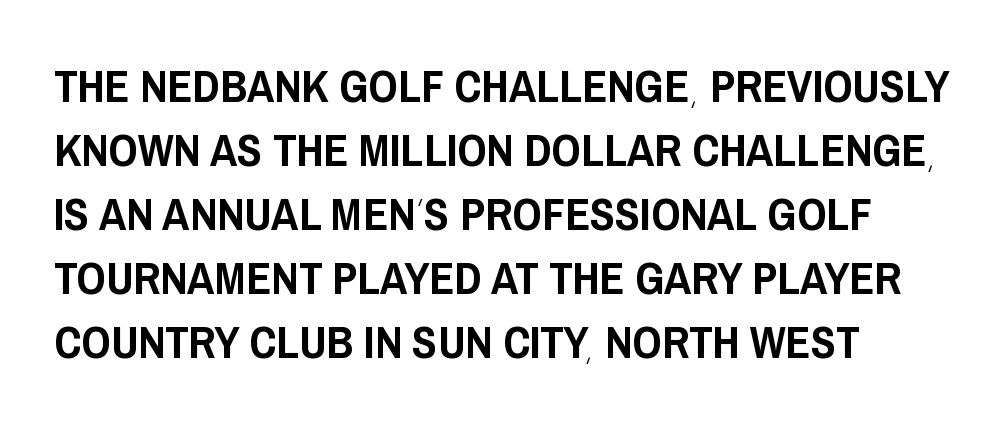
Q: Is the text italic (slanted)? A: No, it is upright.
Q: Is the typeface a serif or a sans-serif typeface? A: Sans-serif.
Q: Is the text underlined? A: No.
Q: How is the paragraph aligned? A: Left-aligned.
Q: Is the spacing between letters normal or unusually wide? A: Normal.
Q: Is the spacing between lines tight, normal or loose? A: Normal.
Q: Width (condensed, normal, or wide)? A: Condensed.
Q: Stroke contrast? A: Low.
Q: x-height? A: Large.
Q: Monospaced? A: No.
